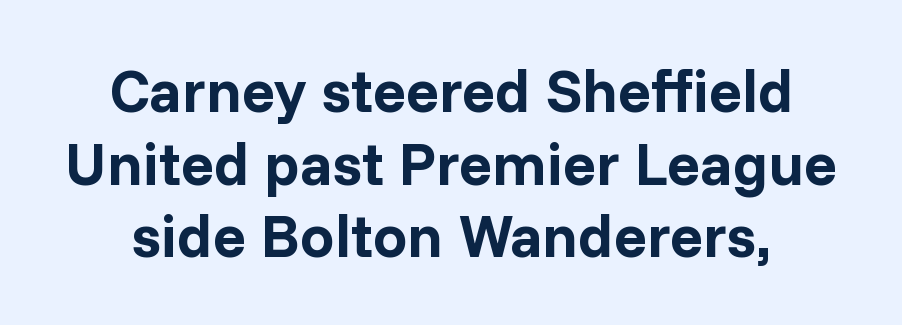
Q: Is the text bold? A: Yes.
Q: Is the text italic (slanted)? A: No, it is upright.
Q: Is the typeface a serif or a sans-serif typeface? A: Sans-serif.
Q: Is the text underlined? A: No.
Q: Is the spacing between letters normal or unusually wide? A: Normal.
Q: Width (condensed, normal, or wide)? A: Normal.
Q: Stroke contrast? A: Low.
Q: x-height? A: Medium.
Q: Monospaced? A: No.
